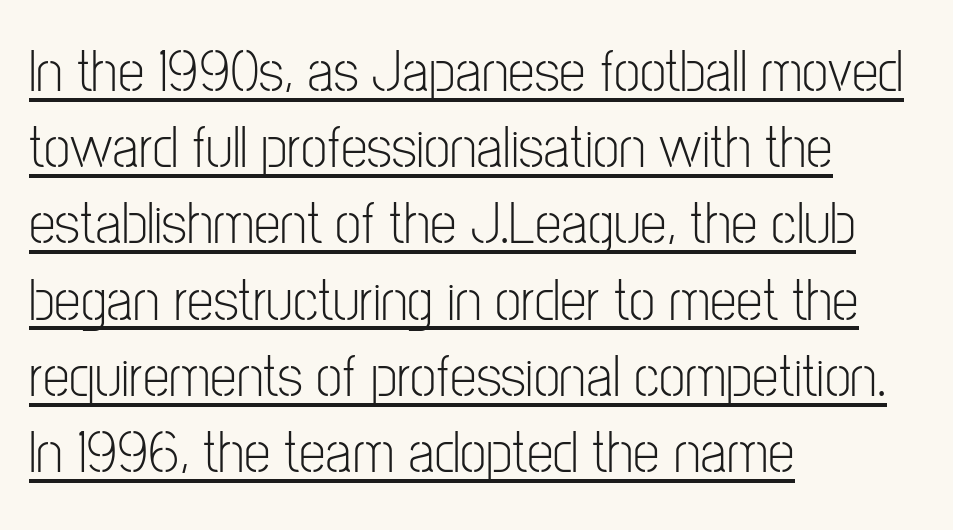
Q: Is the text bold? A: No.
Q: Is the text italic (slanted)? A: No, it is upright.
Q: Is the typeface a serif or a sans-serif typeface? A: Sans-serif.
Q: Is the text underlined? A: Yes.
Q: How is the paragraph aligned? A: Left-aligned.
Q: Is the spacing between letters normal or unusually wide? A: Normal.
Q: Is the spacing between lines tight, normal or loose? A: Normal.
Q: Width (condensed, normal, or wide)? A: Condensed.
Q: Stroke contrast? A: Low.
Q: x-height? A: Medium.
Q: Monospaced? A: No.
